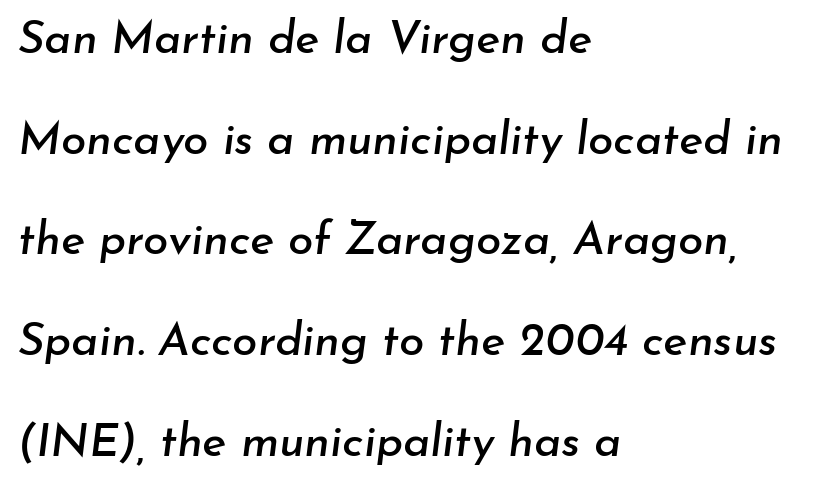
The font's italic variant was chosen for this text. These lines are rendered in a variable-pitch font. Rule under the text: the space is simply empty. Summary of vertical rhythm: relaxed, with wide interline spacing.
